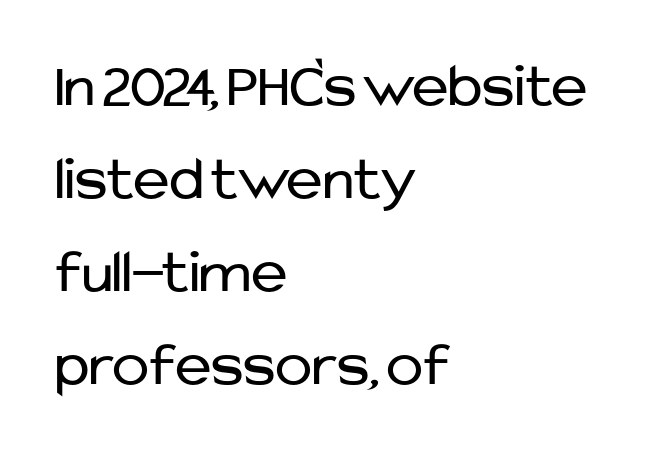
The rendering uses natural spacing where letterforms have individual widths. No feet cap the strokes, marking this as sans-serif type. No extra tracking has been applied to these lines. Line spacing here is normal. If you drew a ruler down the left edge, every line would touch it. Descenders hang freely into open space.
